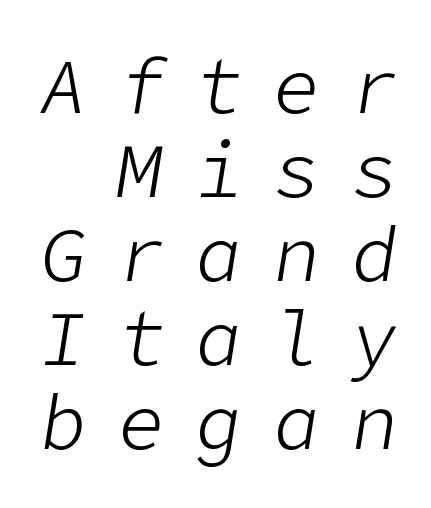
Q: Is the text bold? A: No.
Q: Is the text italic (slanted)? A: Yes, it leans right by about 9 degrees.
Q: Is the text underlined? A: No.
Q: How is the paragraph aligned? A: Right-aligned.
Q: Is the spacing between letters normal or unusually wide? A: Unusually wide.
Q: Is the spacing between lines tight, normal or loose? A: Tight.
Q: Width (condensed, normal, or wide)? A: Normal.
Q: Stroke contrast? A: Low.
Q: x-height? A: Medium.
